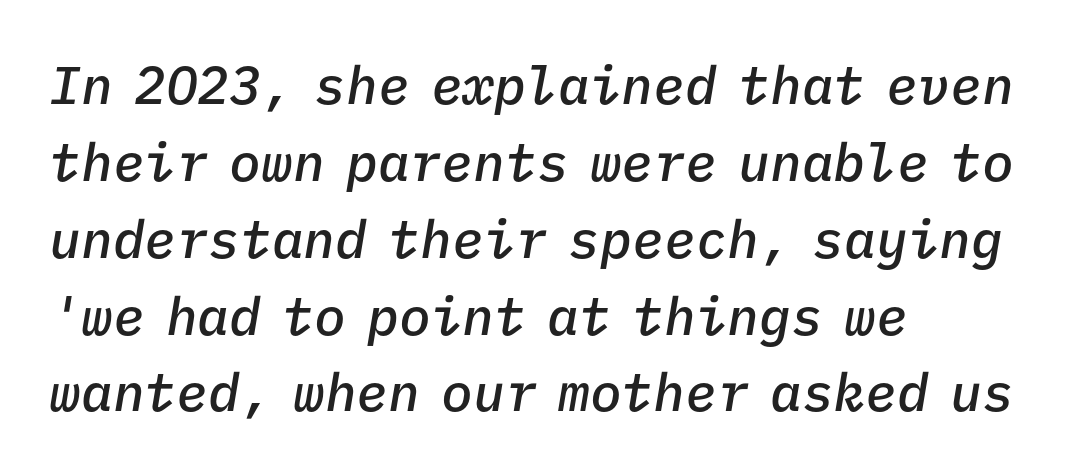
Q: Is the text bold? A: Semi-bold.
Q: Is the text italic (slanted)? A: Yes, it leans right by about 9 degrees.
Q: Is the text underlined? A: No.
Q: How is the paragraph aligned? A: Left-aligned.
Q: Is the spacing between letters normal or unusually wide? A: Normal.
Q: Is the spacing between lines tight, normal or loose? A: Normal.
Q: Width (condensed, normal, or wide)? A: Normal.
Q: Stroke contrast? A: Low.
Q: x-height? A: Medium.
Q: Monospaced? A: Yes.
